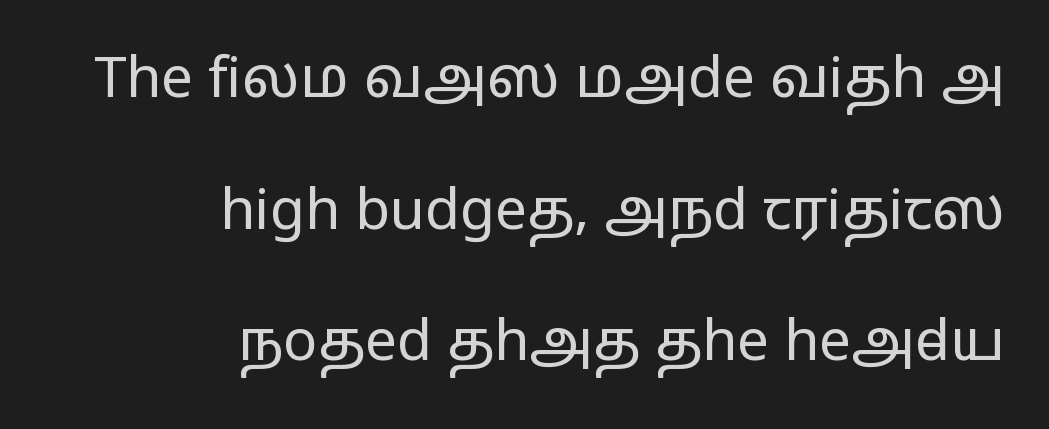
{"serif": "no", "italic": "no", "bold": "no", "weight": "regular", "width": "wide", "stroke_contrast": "low", "x_height": "medium", "monospaced": "no", "underline": "no", "align": "right", "line_spacing": "loose", "line_spacing_ratio": 2.31, "letter_spacing": "normal", "letter_spacing_em": 0.0, "glyph_px": 57}
